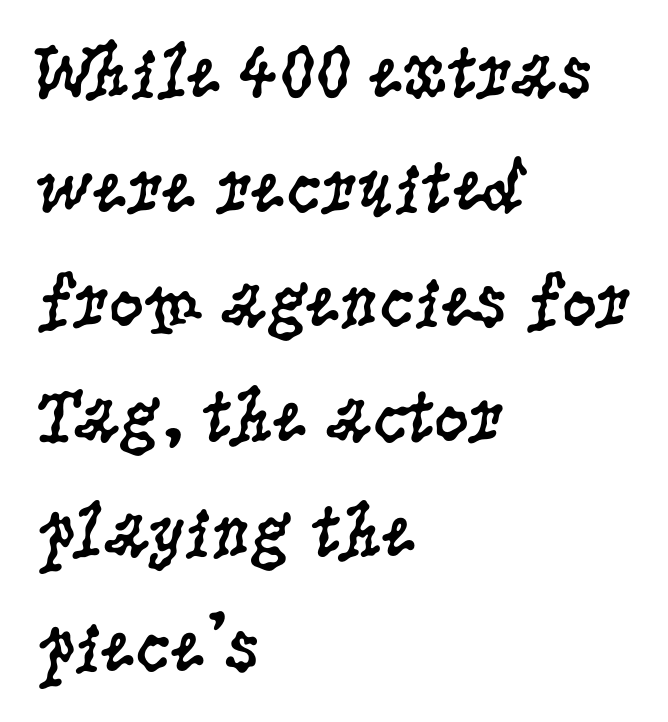
The image shows 77 px regular-weight, condensed serif type; set left-aligned, normal line spacing (1.49x), normal letter spacing, not underlined; low stroke contrast and a large x-height.
